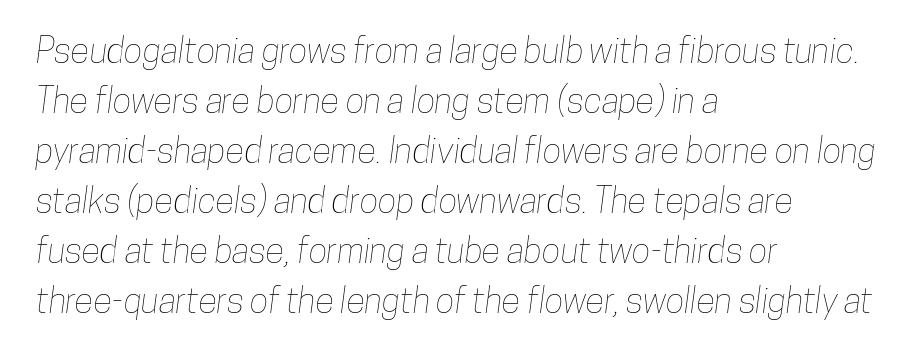
Q: Is the text underlined? A: No.
Q: How is the paragraph aligned? A: Left-aligned.
Q: Is the spacing between letters normal or unusually wide? A: Normal.
Q: Is the spacing between lines tight, normal or loose? A: Normal.
Q: Width (condensed, normal, or wide)? A: Condensed.
Q: Stroke contrast? A: Low.
Q: x-height? A: Medium.
Q: Monospaced? A: No.
